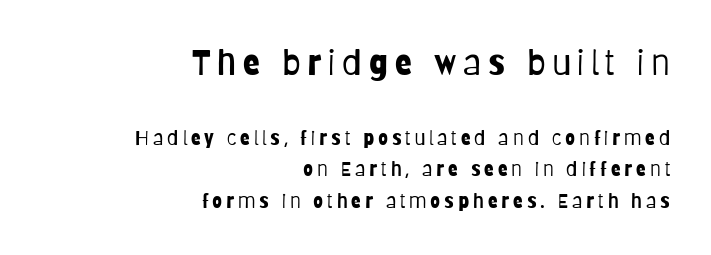
A typesetter would mark this as roman, not italic. Check where the strokes stop: nothing finishes them off — pure sans. If you drew a ruler down the right edge, every line would touch it. Underline: absent. Character size in the leading block exceeds that of the trailing block.
